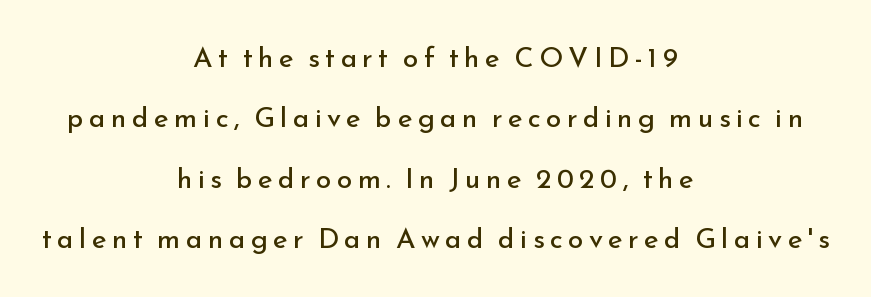
Q: Is the text bold? A: No.
Q: Is the text italic (slanted)? A: No, it is upright.
Q: Is the typeface a serif or a sans-serif typeface? A: Sans-serif.
Q: Is the text underlined? A: No.
Q: How is the paragraph aligned? A: Centered.
Q: Is the spacing between lines tight, normal or loose? A: Loose.
Q: Width (condensed, normal, or wide)? A: Normal.
Q: Stroke contrast? A: Low.
Q: x-height? A: Small.
Q: Monospaced? A: No.
